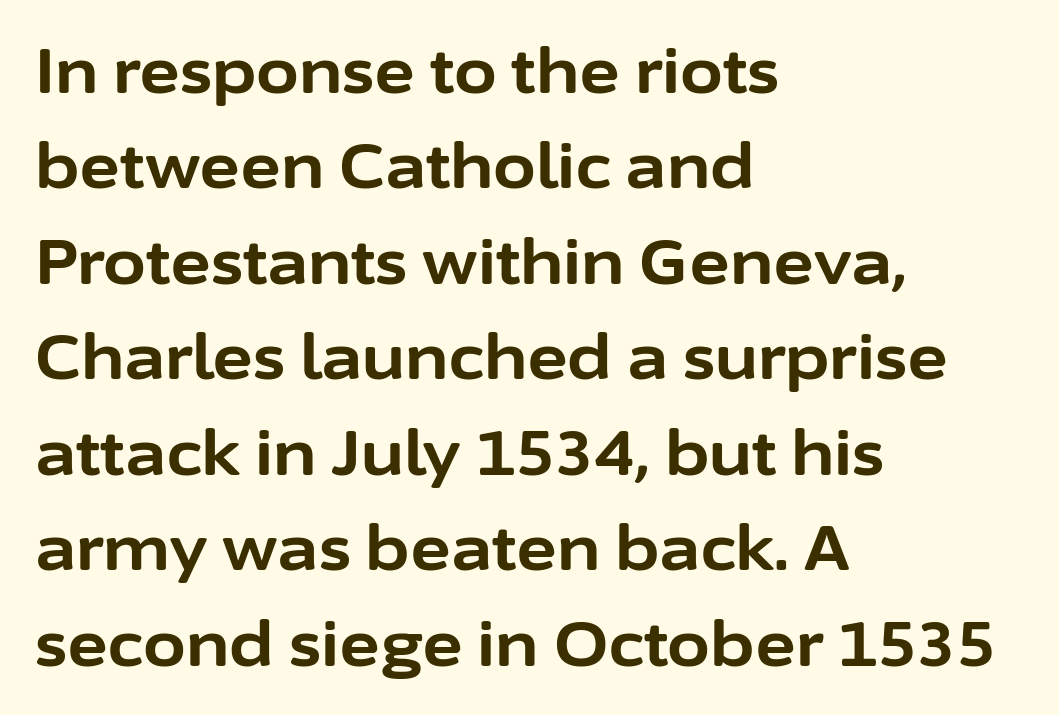
The image shows 62 px bold sans-serif type, upright; set left-aligned, normal line spacing (1.54x), normal letter spacing, not underlined; low stroke contrast and a medium x-height.
